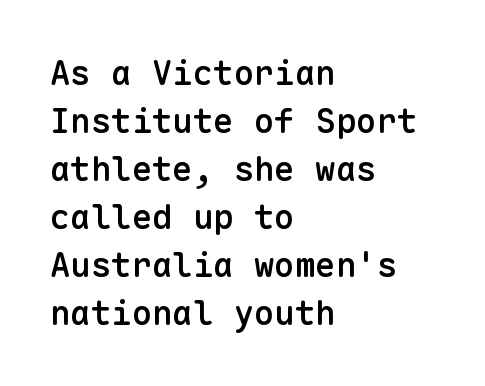
The image shows 34 px semibold sans-serif type, upright, monospaced; set left-aligned, normal line spacing (1.41x), normal letter spacing, not underlined; low stroke contrast and a medium x-height.
